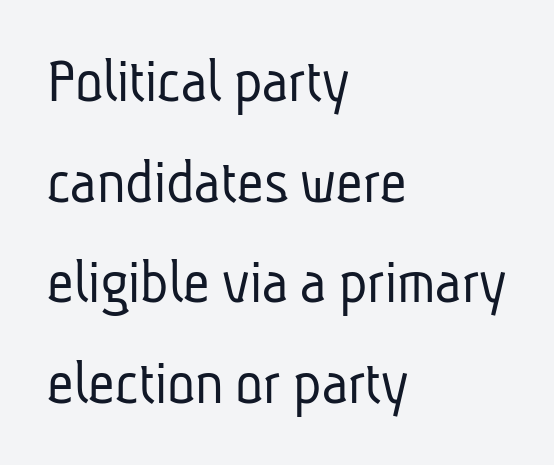
Q: Is the text bold? A: No.
Q: Is the typeface a serif or a sans-serif typeface? A: Sans-serif.
Q: Is the text underlined? A: No.
Q: How is the paragraph aligned? A: Left-aligned.
Q: Is the spacing between letters normal or unusually wide? A: Normal.
Q: Is the spacing between lines tight, normal or loose? A: Normal.
Q: Width (condensed, normal, or wide)? A: Condensed.
Q: Stroke contrast? A: Low.
Q: x-height? A: Medium.
Q: Monospaced? A: No.
